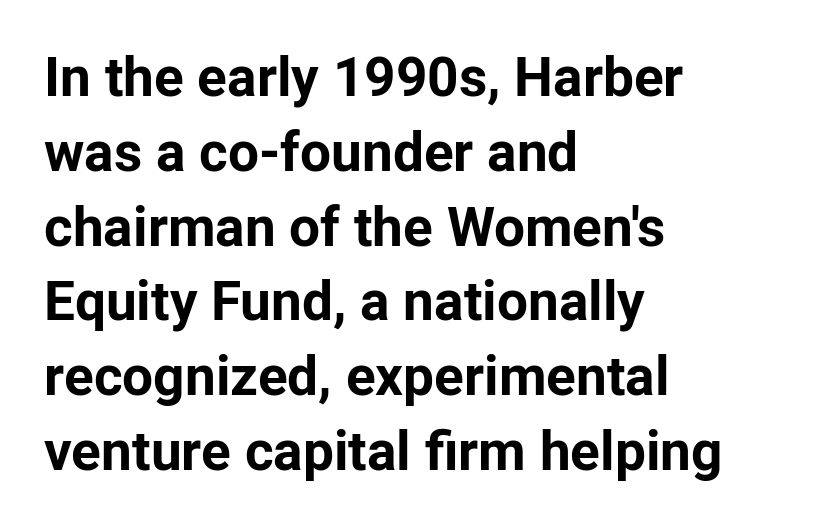
{"serif": "no", "italic": "no", "bold": "yes", "weight": "bold", "width": "normal", "stroke_contrast": "low", "x_height": "medium", "monospaced": "no", "underline": "no", "align": "left", "line_spacing": "normal", "line_spacing_ratio": 1.36, "letter_spacing": "normal", "letter_spacing_em": 0.0, "glyph_px": 55}
